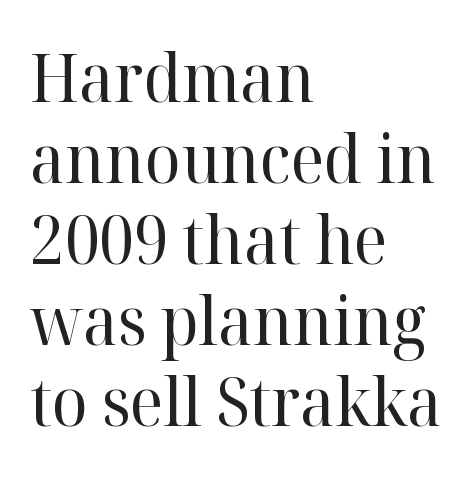
The image shows 67 px regular-weight serif type, upright; set left-aligned, line spacing 1.21x, normal letter spacing, not underlined; high stroke contrast and a medium x-height.
